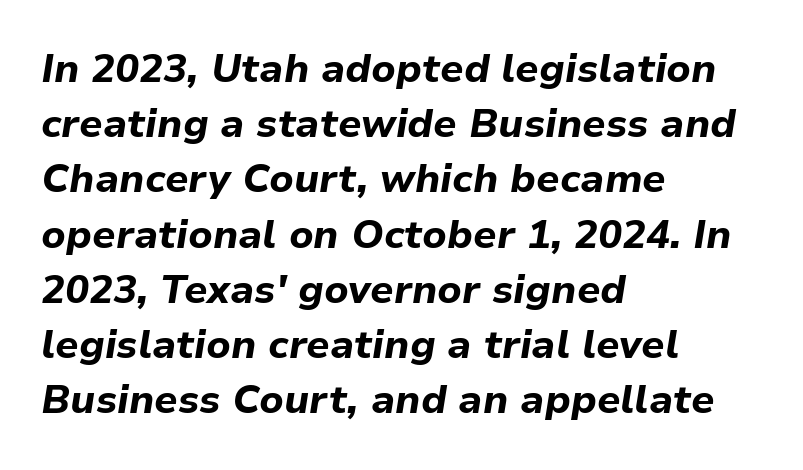
Q: Is the text bold? A: Yes.
Q: Is the text italic (slanted)? A: Yes, it leans right by about 9 degrees.
Q: Is the text underlined? A: No.
Q: How is the paragraph aligned? A: Left-aligned.
Q: Is the spacing between letters normal or unusually wide? A: Normal.
Q: Is the spacing between lines tight, normal or loose? A: Normal.
Q: Width (condensed, normal, or wide)? A: Normal.
Q: Stroke contrast? A: Low.
Q: x-height? A: Medium.
Q: Monospaced? A: No.
